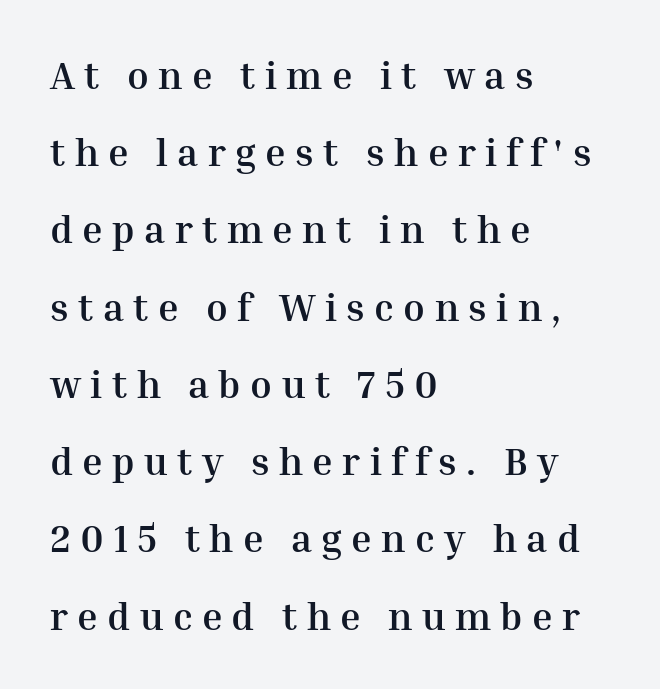
Q: Is the text bold? A: Yes.
Q: Is the text italic (slanted)? A: No, it is upright.
Q: Is the typeface a serif or a sans-serif typeface? A: Serif.
Q: Is the text underlined? A: No.
Q: How is the paragraph aligned? A: Left-aligned.
Q: Is the spacing between letters normal or unusually wide? A: Unusually wide.
Q: Is the spacing between lines tight, normal or loose? A: Loose.
Q: Width (condensed, normal, or wide)? A: Normal.
Q: Stroke contrast? A: Medium.
Q: x-height? A: Medium.
Q: Monospaced? A: No.
